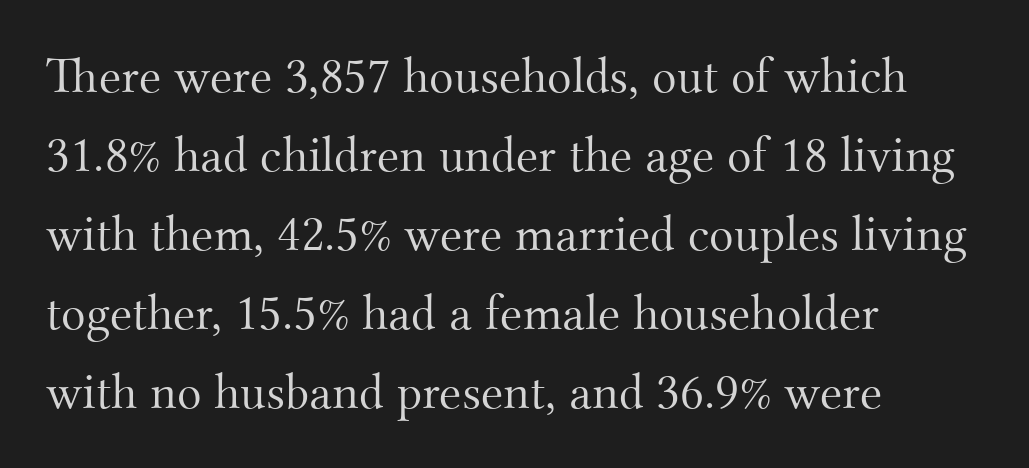
Q: Is the text bold? A: No.
Q: Is the text italic (slanted)? A: No, it is upright.
Q: Is the typeface a serif or a sans-serif typeface? A: Serif.
Q: Is the text underlined? A: No.
Q: How is the paragraph aligned? A: Left-aligned.
Q: Is the spacing between letters normal or unusually wide? A: Normal.
Q: Is the spacing between lines tight, normal or loose? A: Normal.
Q: Width (condensed, normal, or wide)? A: Normal.
Q: Stroke contrast? A: Medium.
Q: x-height? A: Small.
Q: Monospaced? A: No.
